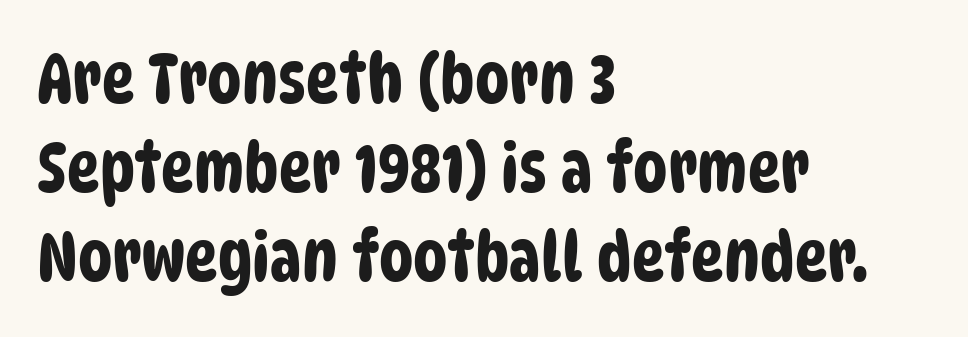
The image shows 69 px condensed sans-serif type; set left-aligned, normal line spacing (1.29x), normal letter spacing, not underlined; low stroke contrast and a large x-height.
